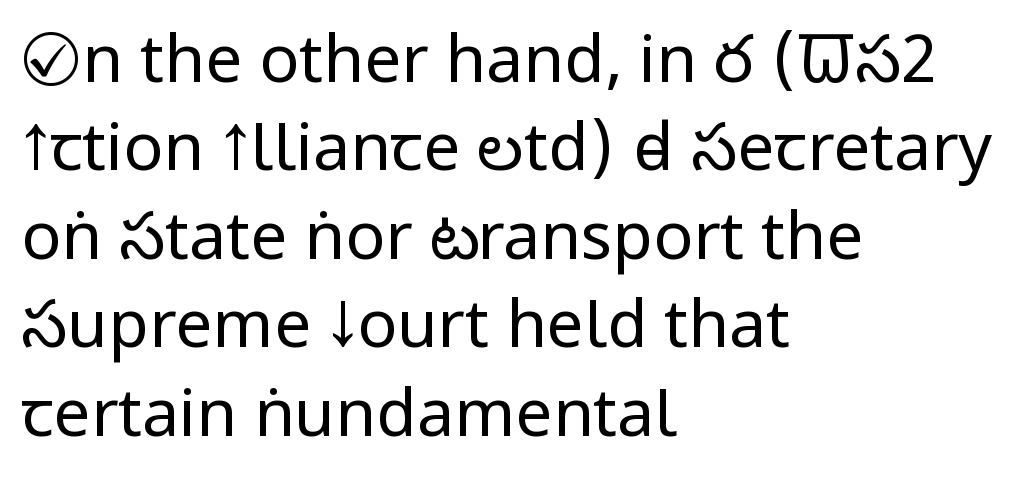
The type is set solid horizontally, with unmodified tracking. Plain, unruled lines of type. Unlike a traditional serif, this face leaves its strokes unadorned. Posture: vertical. Note the varied advance widths — an 'i' is clearly narrower than an 'm'. This block has exactly the height ordinary leading produces.
